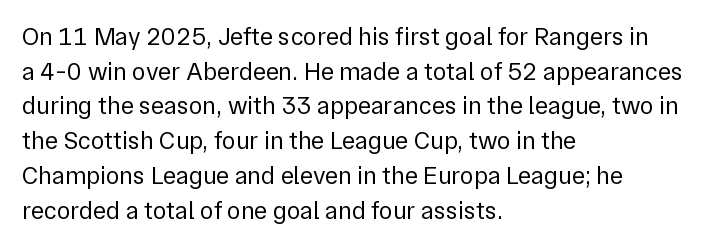
{"italic": "no", "bold": "no", "underline": "no", "align": "left", "line_spacing": "normal", "line_spacing_ratio": 1.39, "letter_spacing": "normal", "letter_spacing_em": 0.0, "glyph_px": 25}
